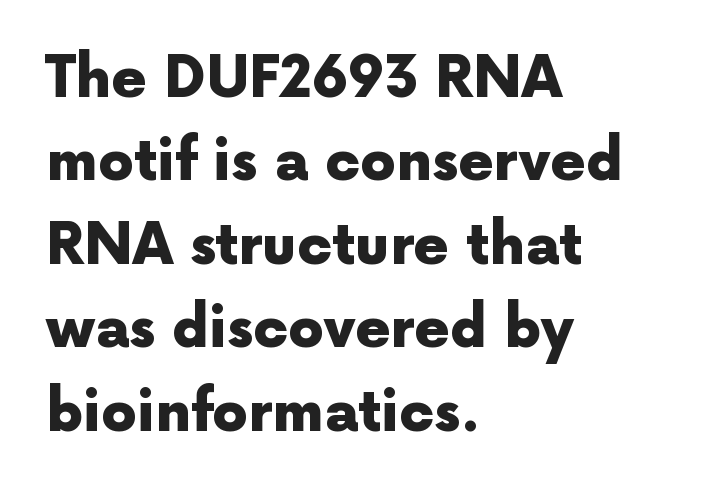
The image shows 56 px heavy sans-serif type, upright; set left-aligned, normal line spacing (1.49x), normal letter spacing, not underlined; a medium x-height.
